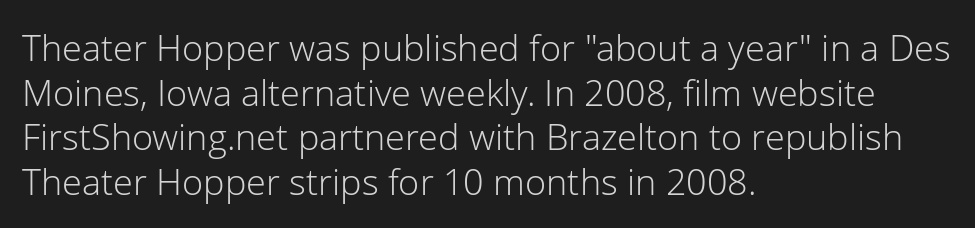
{"serif": "no", "italic": "no", "bold": "no", "weight": "light", "width": "normal", "stroke_contrast": "low", "x_height": "medium", "monospaced": "no", "underline": "no", "align": "left", "line_spacing_ratio": 1.24, "letter_spacing": "normal", "letter_spacing_em": 0.0, "glyph_px": 36}
